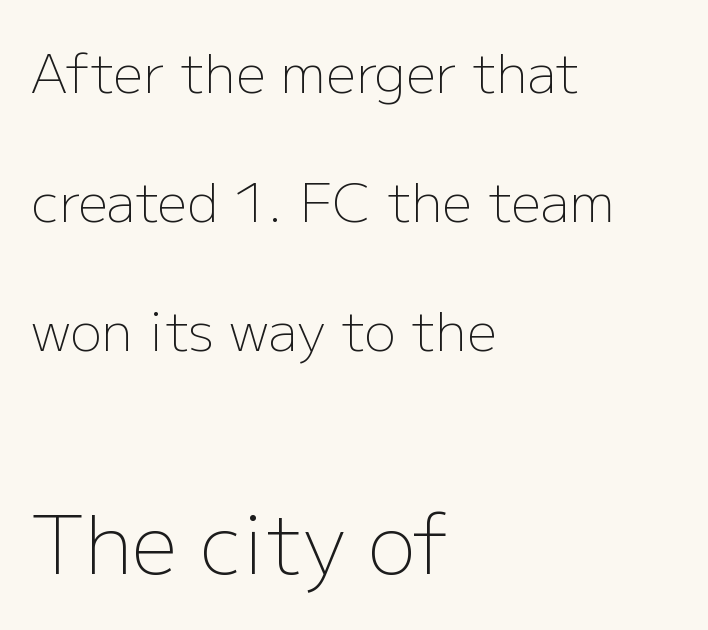
The weight tops out at a normal text grade. Anything drawn beneath the words? Only blank space. The face used here is rendered with its standard letterfit. The letters advance in unequal steps, a hallmark of proportional type.
